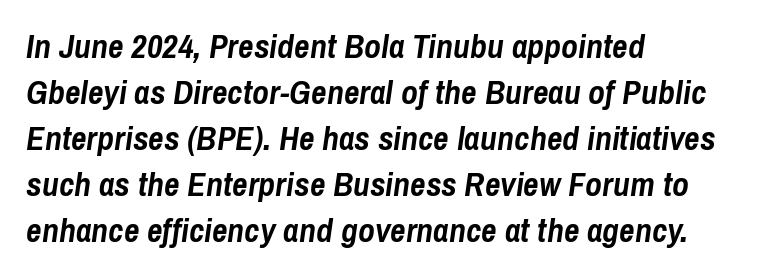
Has an underline been added? It has not. Leading matches the norm, producing a regular column. There is no visible air inserted between adjacent glyphs. The letters are slanted; this is an italic face.
